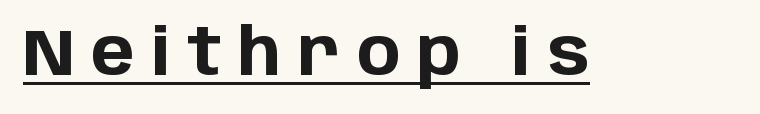
Emphasis is given by a line drawn under the lettering. Spacing verdict: proportional, widths tailored to each character. The gaps between neighbouring characters are conspicuously large. A roman cut, with each character standing at attention. Look at the stroke-to-counter ratio: heavy, a bold.
